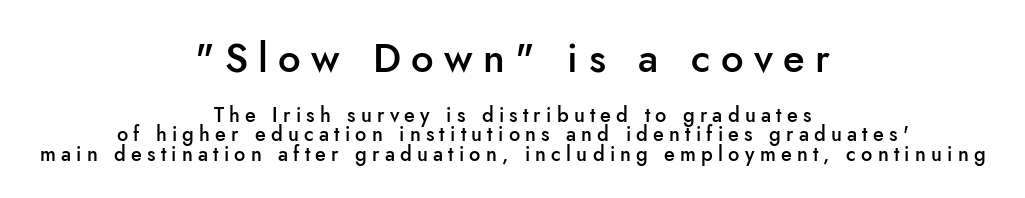
Q: Is the text bold? A: Semi-bold.
Q: Is the text italic (slanted)? A: No, it is upright.
Q: Is the typeface a serif or a sans-serif typeface? A: Sans-serif.
Q: Is the text underlined? A: No.
Q: How is the paragraph aligned? A: Centered.
Q: Is the spacing between letters normal or unusually wide? A: Unusually wide.
Q: Is the spacing between lines tight, normal or loose? A: Tight.
Q: Which block of text is set in a larger size, the first (top) or the second (bottom)? A: The first (top) one.
Q: Width (condensed, normal, or wide)? A: Normal.
Q: Stroke contrast? A: Low.
Q: x-height? A: Small.
Q: Monospaced? A: No.
